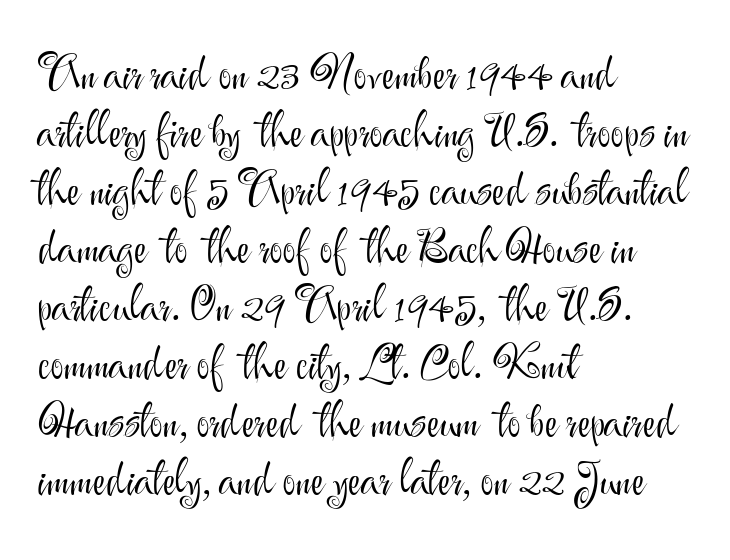
{"serif": "no", "bold": "no", "weight": "light", "width": "normal", "stroke_contrast": "medium", "x_height": "small", "monospaced": "no", "underline": "no", "align": "left", "line_spacing": "normal", "line_spacing_ratio": 1.29, "letter_spacing": "normal", "letter_spacing_em": 0.0, "glyph_px": 45}
